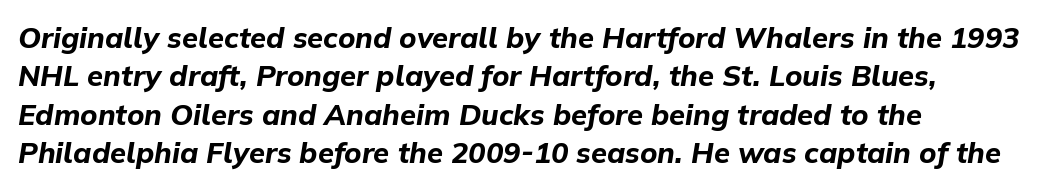
{"italic": "yes", "lean": "right", "slant_degrees": 9, "bold": "yes", "weight": "bold", "width": "normal", "stroke_contrast": "low", "x_height": "medium", "monospaced": "no", "underline": "no", "align": "left", "line_spacing": "normal", "line_spacing_ratio": 1.32, "letter_spacing": "normal", "letter_spacing_em": 0.0, "glyph_px": 29}
